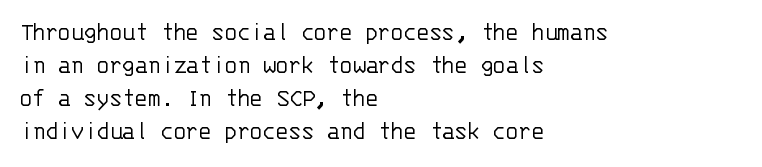
The image shows 26 px text type, upright; set left-aligned, normal line spacing (1.27x), normal letter spacing, not underlined.
